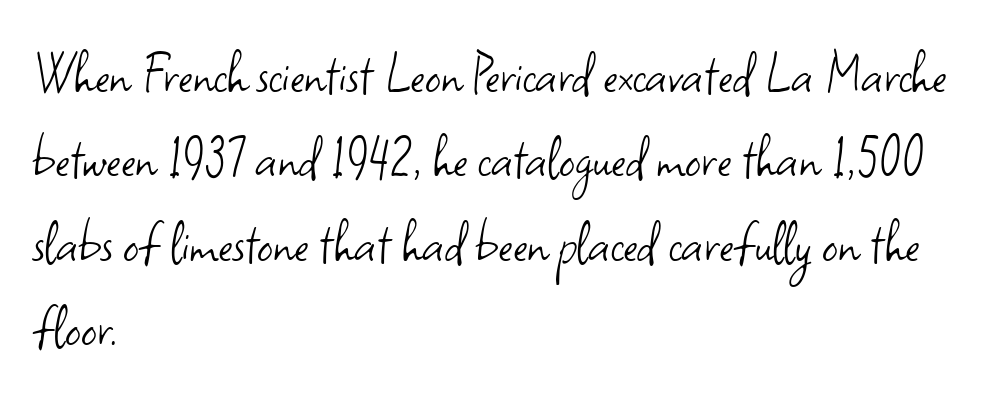
{"serif": "no", "bold": "no", "weight": "light", "width": "normal", "stroke_contrast": "low", "x_height": "small", "monospaced": "no", "underline": "no", "align": "left", "line_spacing": "normal", "line_spacing_ratio": 1.36, "letter_spacing": "normal", "letter_spacing_em": 0.0, "glyph_px": 62}
